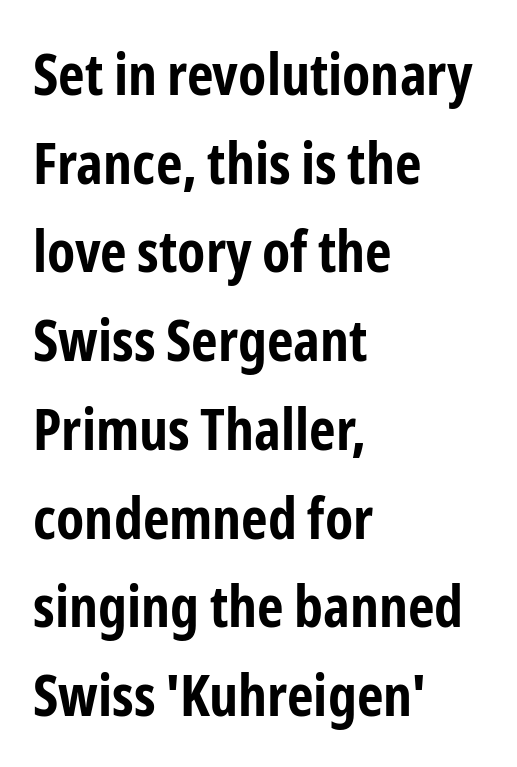
Spacing verdict: proportional, widths tailored to each character. The lines in this sample share a left origin and differ only in where they stop. This sample uses plain, unmodified letter spacing. The space between consecutive lines is moderate. The lettering holds an erect, upright posture throughout.
